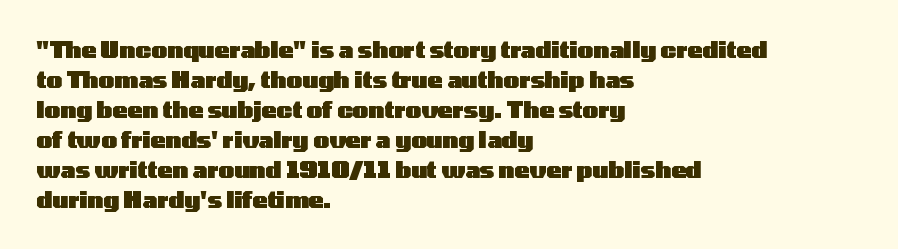
{"italic": "no", "bold": "yes", "underline": "no", "align": "left", "line_spacing": "normal", "line_spacing_ratio": 1.36, "letter_spacing": "normal", "letter_spacing_em": 0.0, "glyph_px": 22}
